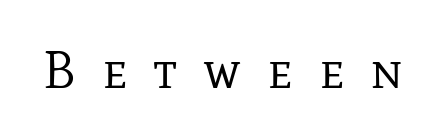
Q: Is the text bold? A: No.
Q: Is the text italic (slanted)? A: No, it is upright.
Q: Is the typeface a serif or a sans-serif typeface? A: Serif.
Q: Is the text underlined? A: No.
Q: Is the spacing between letters normal or unusually wide? A: Unusually wide.
Q: Width (condensed, normal, or wide)? A: Normal.
Q: Stroke contrast? A: Low.
Q: x-height? A: Medium.
Q: Monospaced? A: No.
